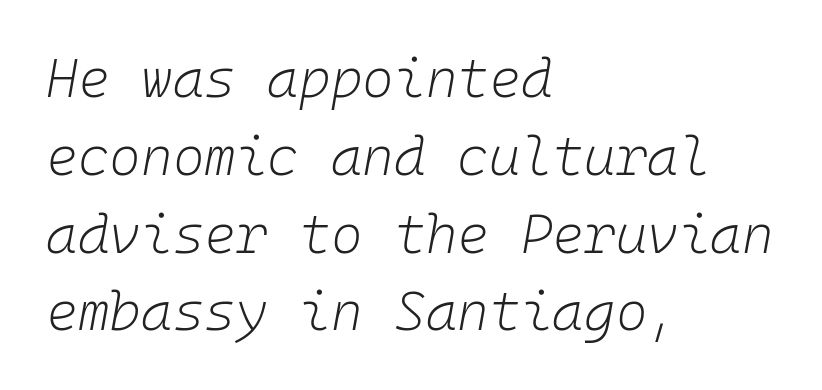
{"italic": "yes", "lean": "right", "slant_degrees": 10, "bold": "no", "weight": "light", "width": "normal", "stroke_contrast": "low", "x_height": "medium", "monospaced": "yes", "underline": "no", "align": "left", "line_spacing": "normal", "line_spacing_ratio": 1.44, "letter_spacing": "normal", "letter_spacing_em": 0.0, "glyph_px": 54}
